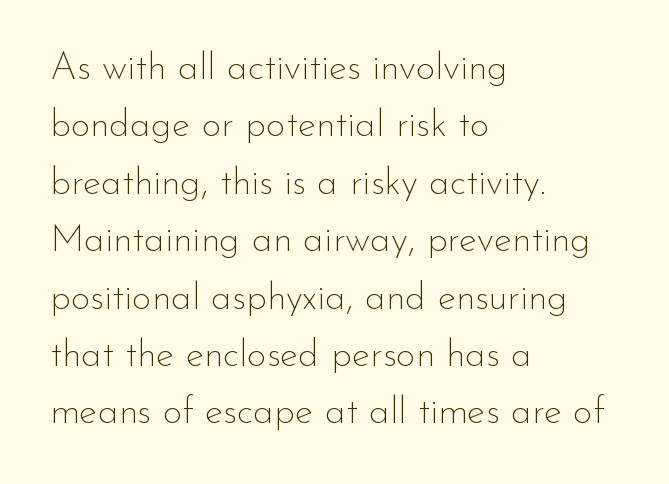
Horizontally, the lines are justified to the leading edge only. Italic: no, the glyphs are upright roman. The type family on display is of the sans-serif kind. The rendering uses natural spacing where letterforms have individual widths. Quick note: underline off.
